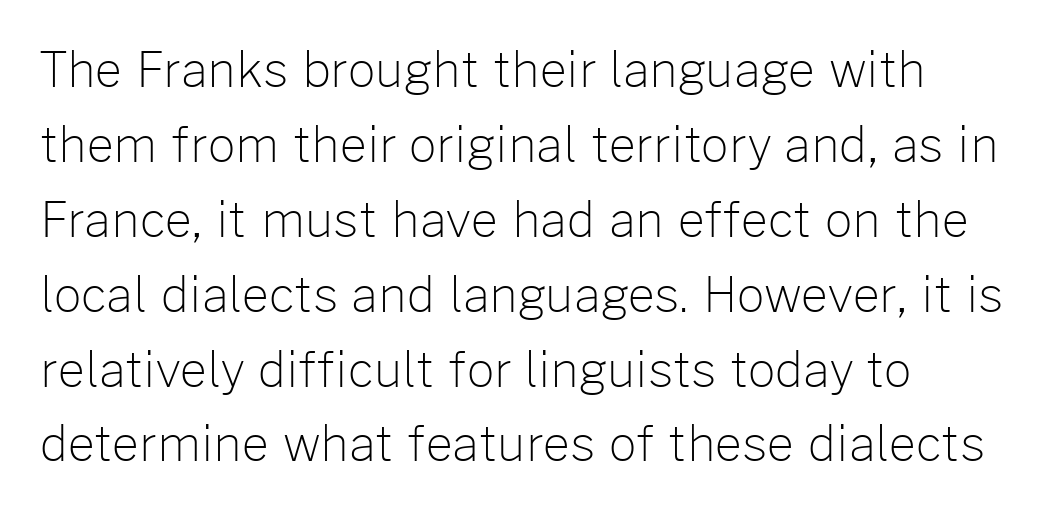
Anything drawn beneath the words? Only blank space. Posture: upright roman. The weight would be labelled regular, book, light, or lighter still. Look at the tracking — it's just the regular setting, nothing added.
